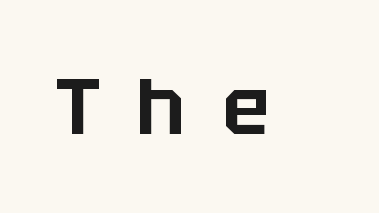
Q: Is the text italic (slanted)? A: No, it is upright.
Q: Is the typeface a serif or a sans-serif typeface? A: Sans-serif.
Q: Is the text underlined? A: No.
Q: Is the spacing between letters normal or unusually wide? A: Unusually wide.
Q: Width (condensed, normal, or wide)? A: Normal.
Q: Stroke contrast? A: Low.
Q: x-height? A: Large.
Q: Monospaced? A: No.
